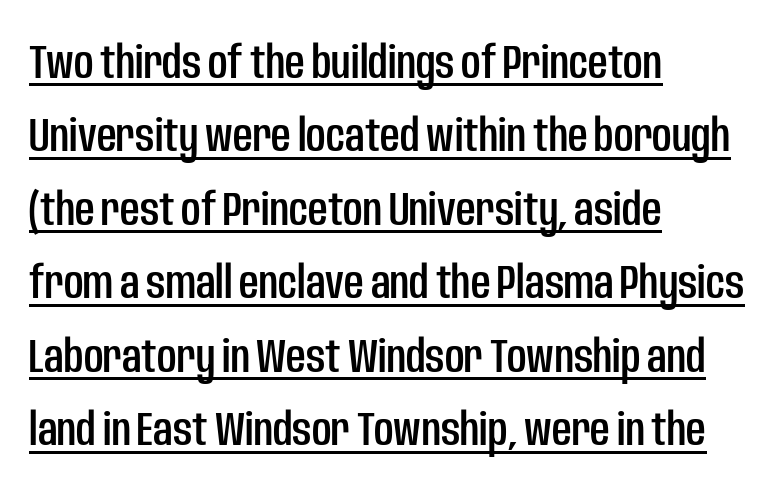
Q: Is the text italic (slanted)? A: No, it is upright.
Q: Is the typeface a serif or a sans-serif typeface? A: Sans-serif.
Q: Is the text underlined? A: Yes.
Q: How is the paragraph aligned? A: Left-aligned.
Q: Is the spacing between letters normal or unusually wide? A: Normal.
Q: Is the spacing between lines tight, normal or loose? A: Normal.
Q: Width (condensed, normal, or wide)? A: Condensed.
Q: Stroke contrast? A: Low.
Q: x-height? A: Large.
Q: Monospaced? A: No.
